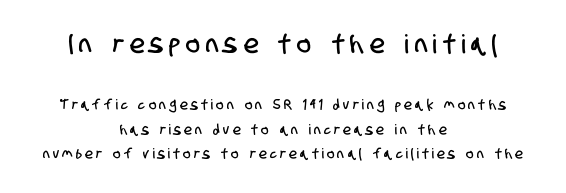
The image shows 26 px text type; set centered, line spacing 1.75x, unusually wide letter spacing (+0.24 em), not underlined; the first (top) block is 1.86x larger.
